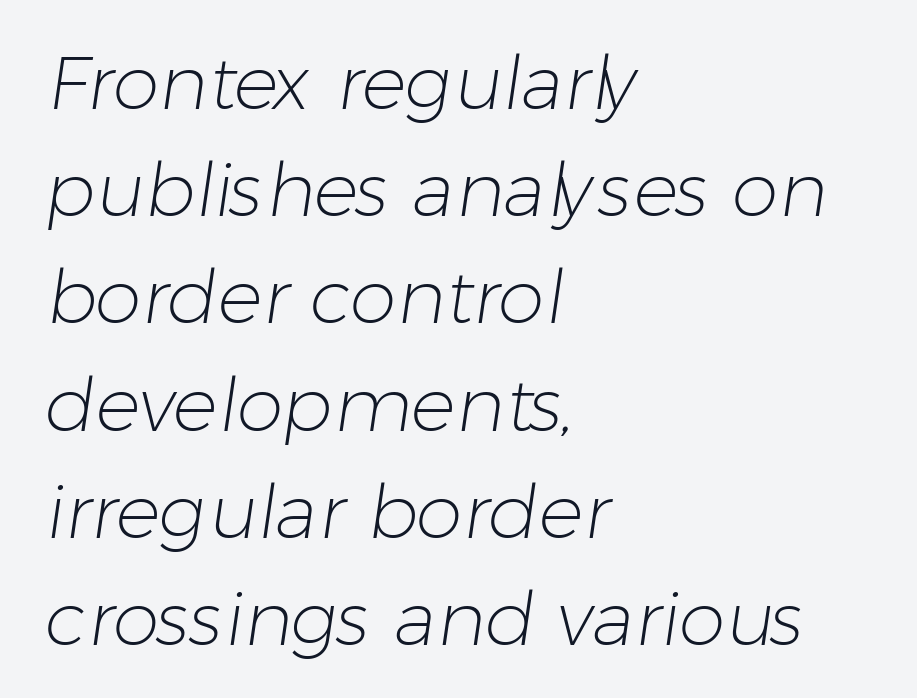
Q: Is the text bold? A: No.
Q: Is the typeface a serif or a sans-serif typeface? A: Sans-serif.
Q: Is the text underlined? A: No.
Q: How is the paragraph aligned? A: Left-aligned.
Q: Is the spacing between letters normal or unusually wide? A: Normal.
Q: Is the spacing between lines tight, normal or loose? A: Normal.
Q: Width (condensed, normal, or wide)? A: Normal.
Q: Stroke contrast? A: Low.
Q: x-height? A: Medium.
Q: Monospaced? A: No.
